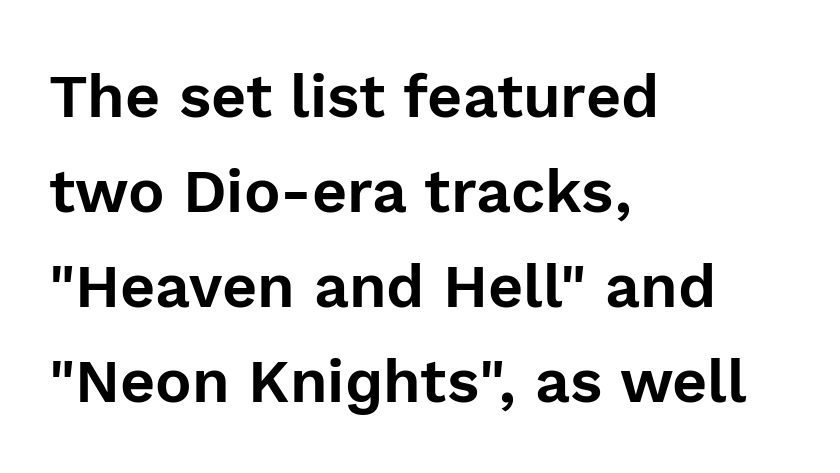
{"serif": "no", "italic": "no", "width": "normal", "x_height": "medium", "monospaced": "no", "underline": "no", "align": "left", "line_spacing": "normal", "line_spacing_ratio": 1.56, "letter_spacing": "normal", "letter_spacing_em": 0.0, "glyph_px": 61}
